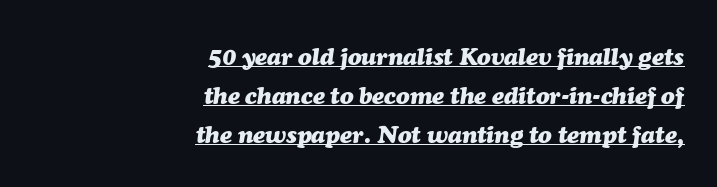
The image shows 25 px bold type, italic (leaning right); set right-aligned, normal line spacing (1.56x), normal letter spacing, underlined.
